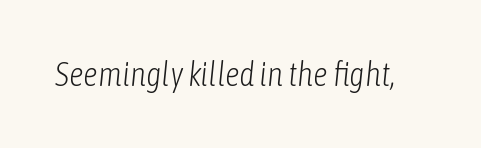
Unmarked baselines from the first word to the last. Character widths vary here, with narrow letters taking less room than wide ones. The passage shown has conventional tracking throughout. The axis of the letterforms is tilted away from vertical. No heavy texture on the line: the type isn't bold.
